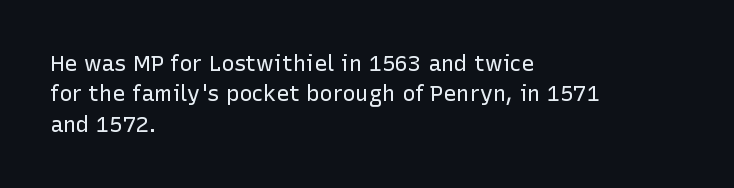
The image shows 22 px text type, upright; set left-aligned, normal line spacing (1.38x), normal letter spacing, not underlined.
